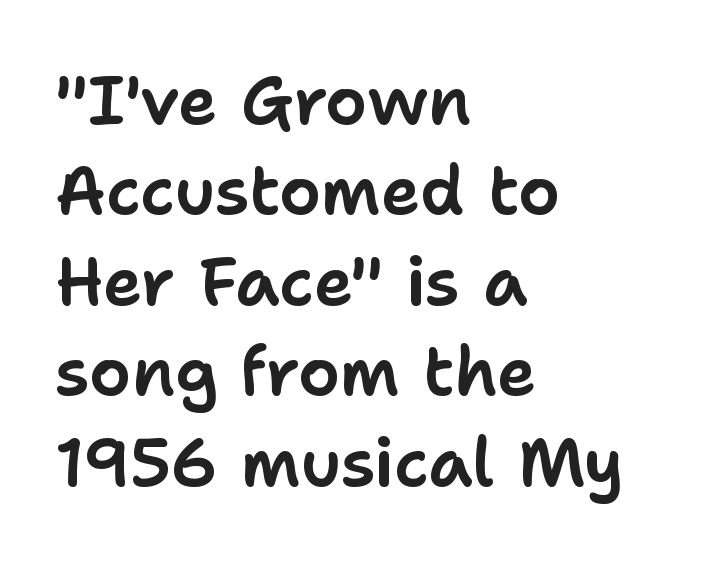
The leading is moderate, giving the passage an even texture. The specimen reads as upright at a glance. If you drew a ruler down the left edge, every line would touch it. To sum up the face: it is a sans, with no serifs. A typesetter would call this proportional, since set widths differ per character.
